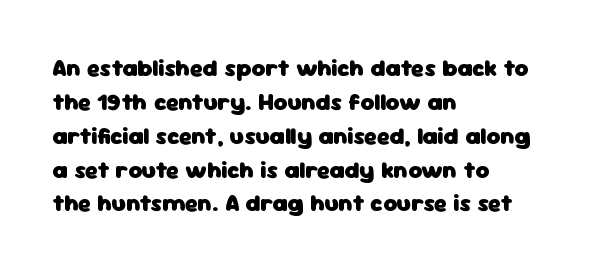
{"italic": "no", "bold": "yes", "underline": "no", "align": "left", "line_spacing": "normal", "line_spacing_ratio": 1.41, "letter_spacing": "normal", "letter_spacing_em": 0.0, "glyph_px": 24}
